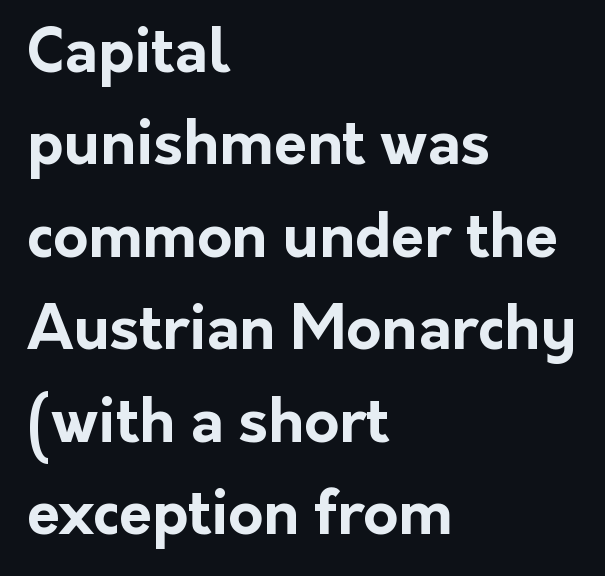
Strokes here are thick enough to call this a true bold. Decoration check: the copy has no underline. A typesetter would call this zero additional tracking. This sample is left-justified, so line endings fall wherever the words run out. Character widths vary here, with narrow letters taking less room than wide ones. Examine the stroke ends and you'll find no serifs.
